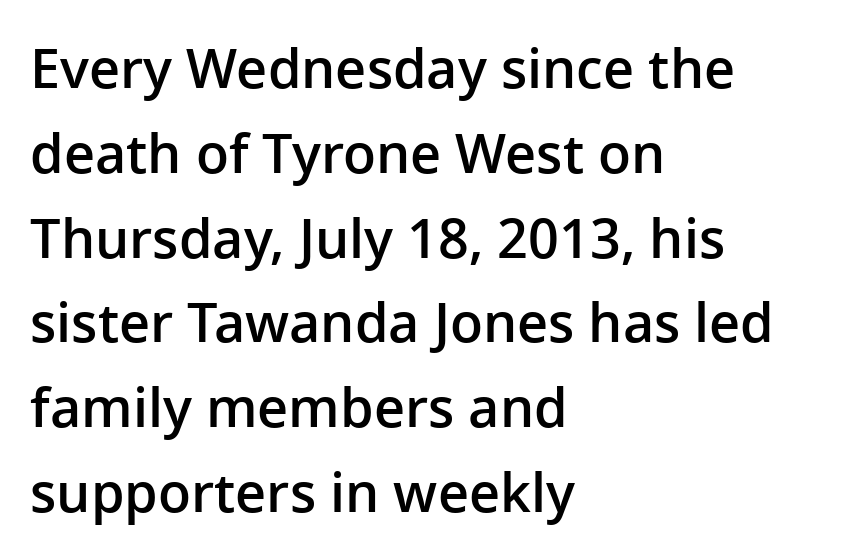
{"serif": "no", "italic": "no", "bold": "semi", "weight": "semibold", "width": "normal", "stroke_contrast": "low", "x_height": "medium", "monospaced": "no", "underline": "no", "align": "left", "line_spacing": "normal", "line_spacing_ratio": 1.57, "letter_spacing": "normal", "letter_spacing_em": 0.0, "glyph_px": 54}
